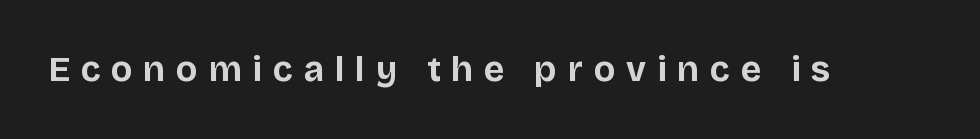
The image shows 35 px bold sans-serif type, upright; set unusually wide letter spacing (+0.31 em), not underlined; low stroke contrast and a large x-height.
